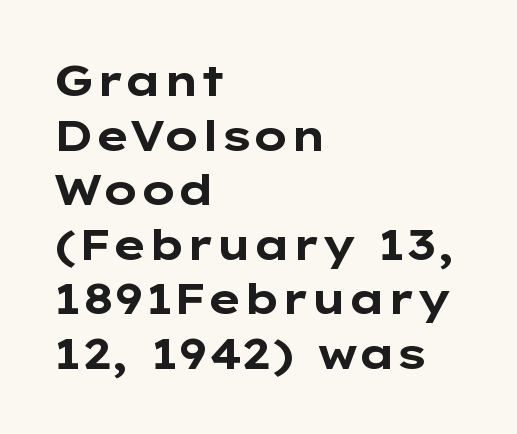
{"serif": "no", "italic": "no", "bold": "yes", "weight": "bold", "width": "wide", "stroke_contrast": "low", "x_height": "medium", "monospaced": "no", "underline": "no", "align": "left", "line_spacing": "normal", "line_spacing_ratio": 1.27, "letter_spacing": "normal", "letter_spacing_em": 0.0, "glyph_px": 43}
